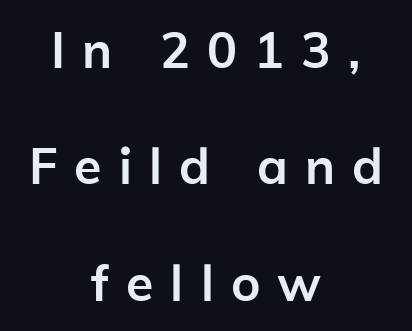
{"serif": "no", "italic": "no", "bold": "yes", "weight": "semibold", "width": "normal", "stroke_contrast": "low", "x_height": "medium", "monospaced": "no", "underline": "no", "align": "center", "line_spacing": "loose", "line_spacing_ratio": 2.33, "letter_spacing": "wide", "letter_spacing_em": 0.34, "glyph_px": 50}
